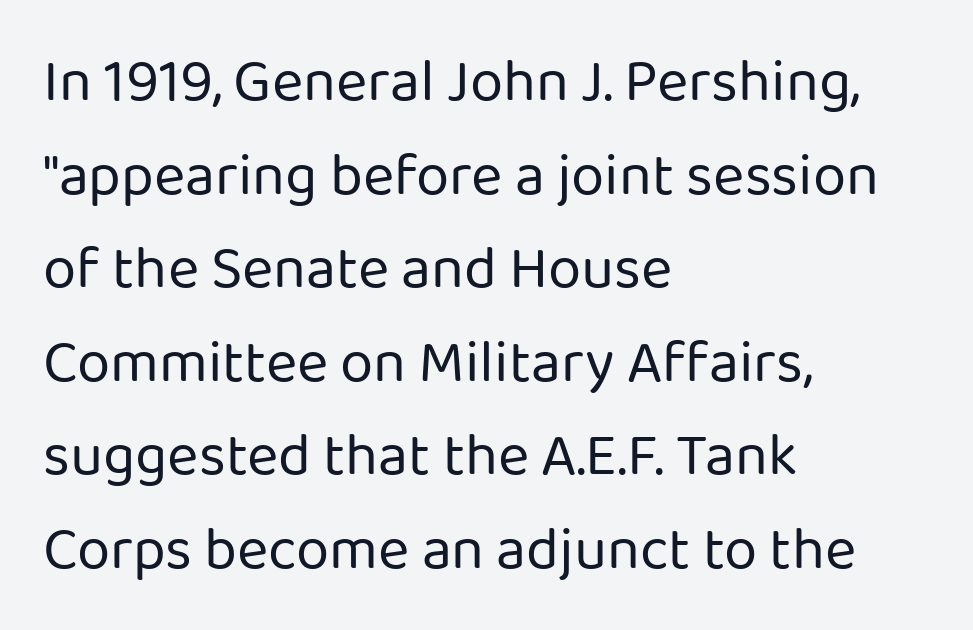
The image shows 60 px regular-weight sans-serif type, upright; set left-aligned, normal line spacing (1.56x), normal letter spacing, not underlined; low stroke contrast and a medium x-height.
